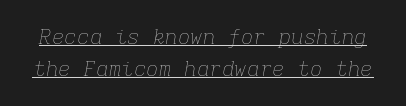
A quiet, ordinary-to-light weight characterises the typeface. The passage shown leans; its letterforms are oblique. Descenders here cross a horizontal rule under the line. Nothing unusual about the tracking: characters are spaced as the font intends. Rows of type keep a routine distance in the vertical direction.
